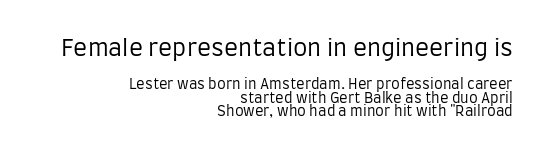
Q: Is the text bold? A: No.
Q: Is the text italic (slanted)? A: No, it is upright.
Q: Is the text underlined? A: No.
Q: How is the paragraph aligned? A: Right-aligned.
Q: Is the spacing between letters normal or unusually wide? A: Normal.
Q: Is the spacing between lines tight, normal or loose? A: Tight.
Q: Which block of text is set in a larger size, the first (top) or the second (bottom)? A: The first (top) one.
